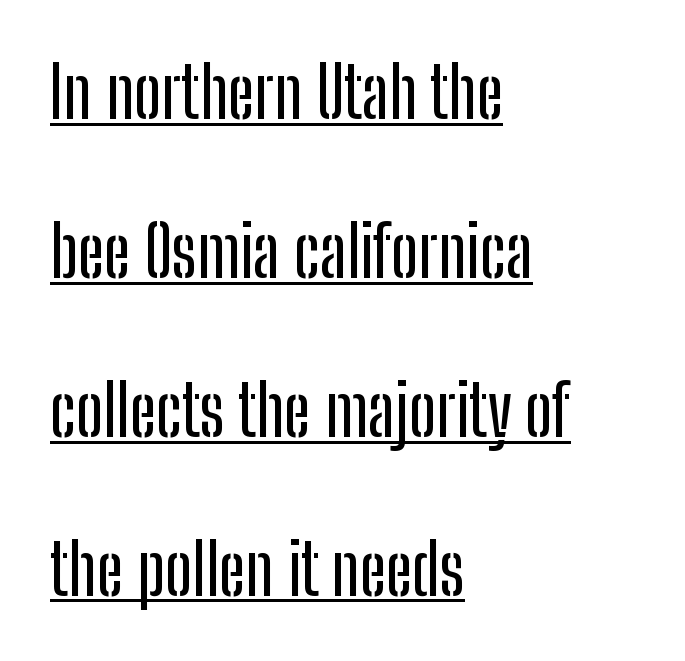
Notice how a bar underscores the lettering throughout. The letterforms sit shoulder to shoulder at normal distance. This sample has the flowing, uneven cadence of proportional lettering. This rendering uses left alignment, leaving the right contour irregular. A great deal of white space separates one row of letters from the next. Ascenders rise straight up at ninety degrees.
